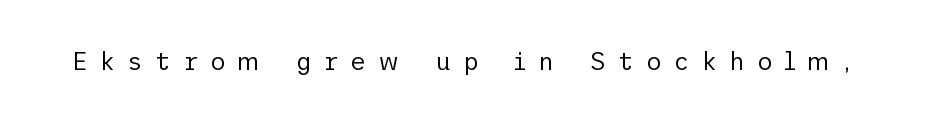
Style check: upright. Is the type heavy? It reads as light-to-regular instead. Words appear elongated and porous because spacing is wide. Has an underline been added? It has not.
